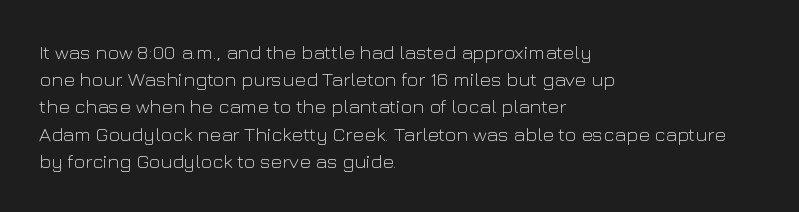
{"italic": "no", "bold": "no", "underline": "no", "align": "left", "line_spacing": "normal", "line_spacing_ratio": 1.36, "letter_spacing": "normal", "letter_spacing_em": 0.0, "glyph_px": 20}
